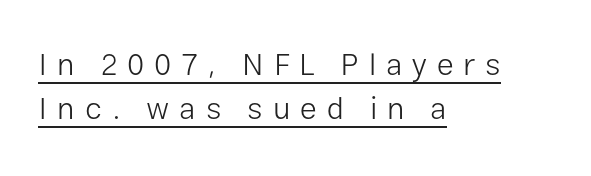
{"serif": "no", "italic": "no", "bold": "no", "weight": "light", "width": "normal", "stroke_contrast": "low", "x_height": "medium", "monospaced": "no", "underline": "yes", "align": "left", "line_spacing": "normal", "line_spacing_ratio": 1.41, "letter_spacing": "wide", "letter_spacing_em": 0.32, "glyph_px": 31}
